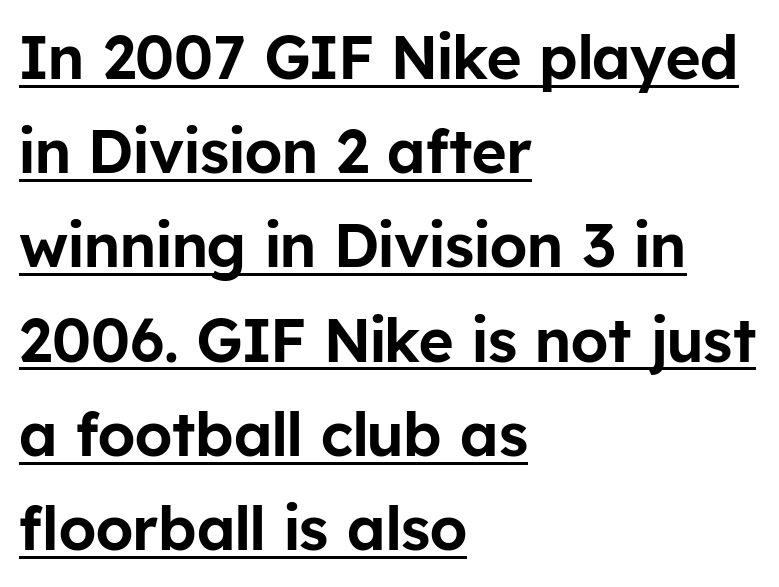
{"serif": "no", "italic": "no", "width": "normal", "stroke_contrast": "low", "x_height": "medium", "monospaced": "no", "underline": "yes", "align": "left", "line_spacing": "normal", "line_spacing_ratio": 1.57, "letter_spacing": "normal", "letter_spacing_em": 0.0, "glyph_px": 60}
